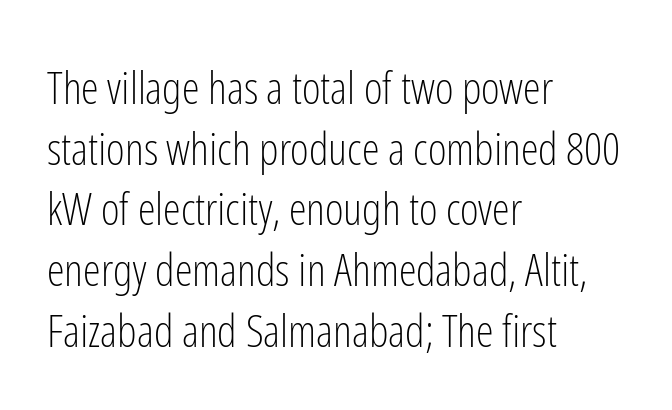
Q: Is the text bold? A: No.
Q: Is the text italic (slanted)? A: No, it is upright.
Q: Is the typeface a serif or a sans-serif typeface? A: Sans-serif.
Q: Is the text underlined? A: No.
Q: How is the paragraph aligned? A: Left-aligned.
Q: Is the spacing between letters normal or unusually wide? A: Normal.
Q: Is the spacing between lines tight, normal or loose? A: Normal.
Q: Width (condensed, normal, or wide)? A: Condensed.
Q: Stroke contrast? A: Low.
Q: x-height? A: Medium.
Q: Monospaced? A: No.
